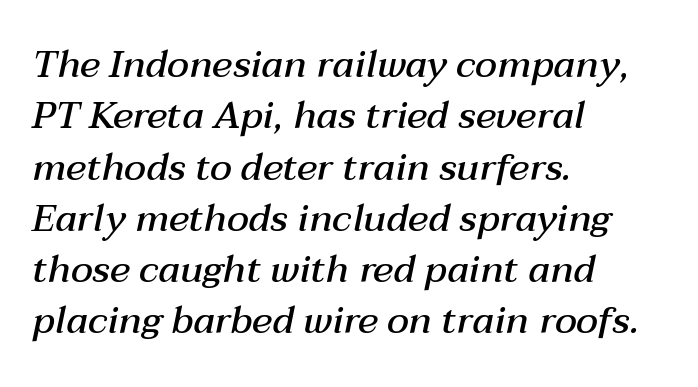
The image shows 38 px semibold type, italic (leaning right); set left-aligned, normal line spacing (1.35x), normal letter spacing, not underlined; medium stroke contrast and a medium x-height.
